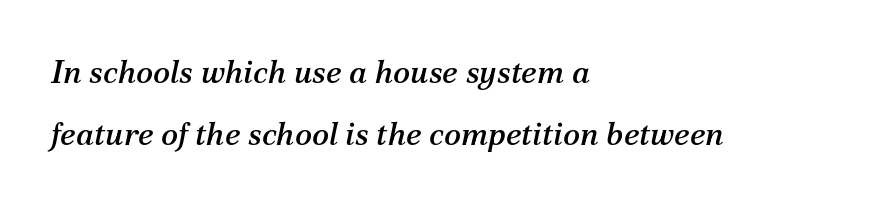
Q: Is the text italic (slanted)? A: Yes, it leans right by about 12 degrees.
Q: Is the typeface a serif or a sans-serif typeface? A: Serif.
Q: Is the text underlined? A: No.
Q: How is the paragraph aligned? A: Left-aligned.
Q: Is the spacing between letters normal or unusually wide? A: Normal.
Q: Is the spacing between lines tight, normal or loose? A: Loose.
Q: Width (condensed, normal, or wide)? A: Normal.
Q: Stroke contrast? A: Medium.
Q: x-height? A: Medium.
Q: Monospaced? A: No.
